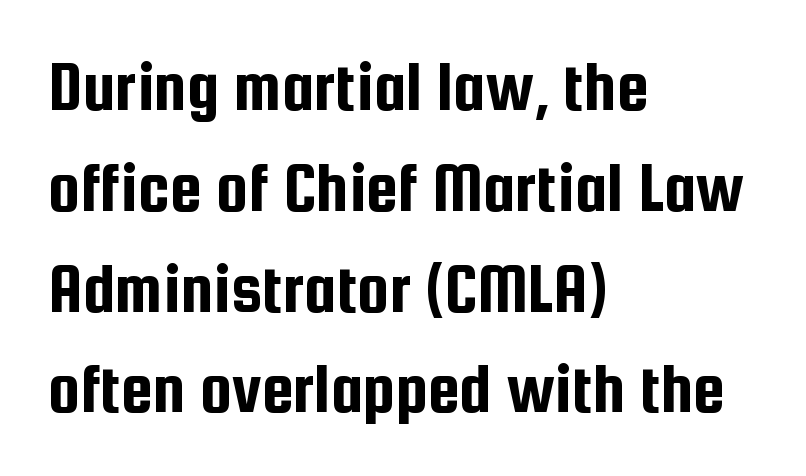
Q: Is the text italic (slanted)? A: No, it is upright.
Q: Is the typeface a serif or a sans-serif typeface? A: Sans-serif.
Q: Is the text underlined? A: No.
Q: How is the paragraph aligned? A: Left-aligned.
Q: Is the spacing between letters normal or unusually wide? A: Normal.
Q: Is the spacing between lines tight, normal or loose? A: Normal.
Q: Width (condensed, normal, or wide)? A: Condensed.
Q: Stroke contrast? A: Low.
Q: x-height? A: Medium.
Q: Monospaced? A: No.
